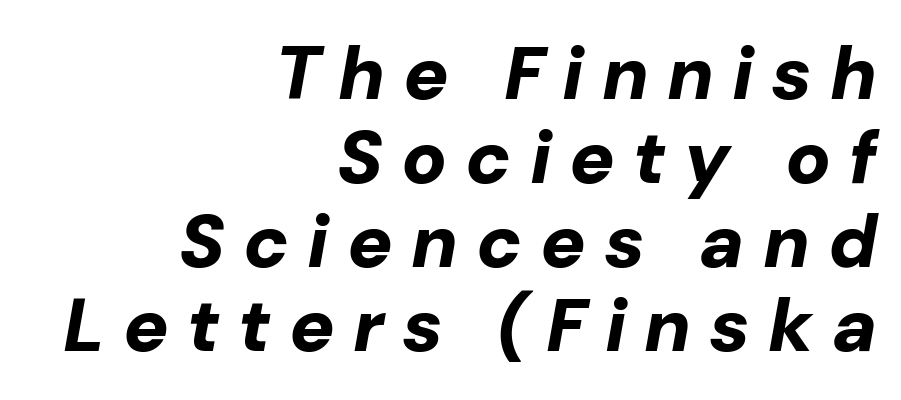
{"italic": "yes", "lean": "right", "slant_degrees": 10, "bold": "yes", "weight": "bold", "width": "normal", "stroke_contrast": "low", "x_height": "medium", "monospaced": "no", "underline": "no", "align": "right", "line_spacing": "tight", "line_spacing_ratio": 1.12, "letter_spacing": "wide", "letter_spacing_em": 0.24, "glyph_px": 75}
